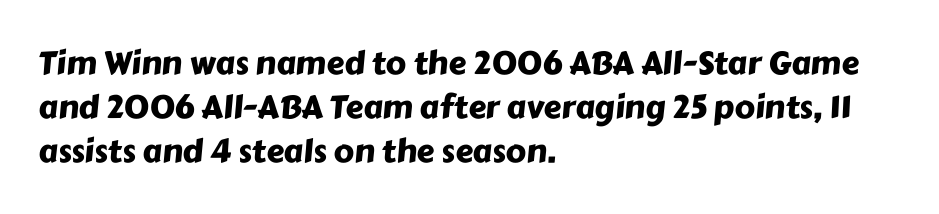
Reading down the column, the eye jumps a familiar distance to each next line. The rag falls on the right side of this text block. Only glyphs here, with clear space below each row. Each letter keeps its own natural width here, so spacing adapts to shape. Spacing between characters is what you'd get straight out of the box.
